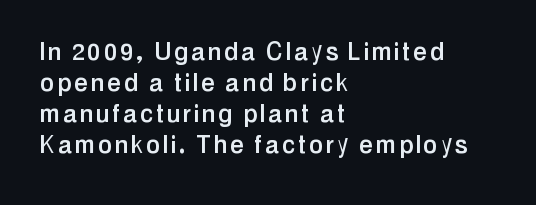
{"serif": "no", "italic": "no", "width": "condensed", "stroke_contrast": "low", "x_height": "medium", "monospaced": "no", "underline": "no", "align": "left", "line_spacing": "tight", "line_spacing_ratio": 1.0, "glyph_px": 31}
